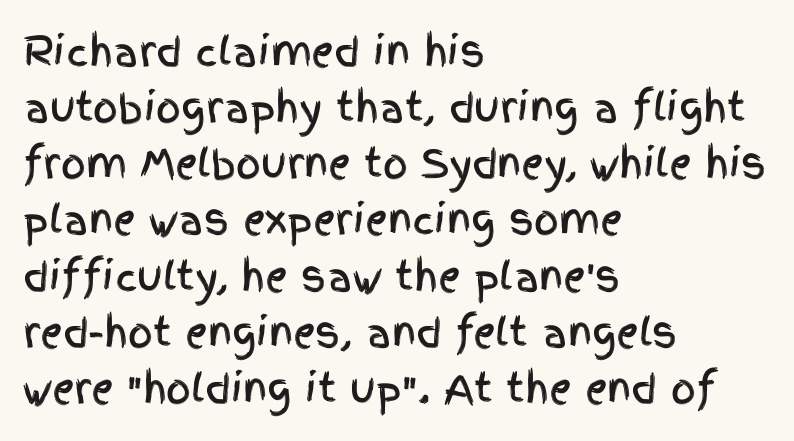
The image shows 39 px condensed sans-serif type, upright; set left-aligned, normal line spacing (1.44x), normal letter spacing, not underlined; a large x-height.
